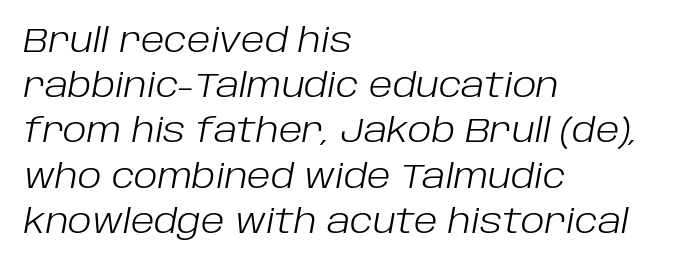
The rag falls on the right side of this text block. Summary of weight: not heavy and not bold. Every character sits at an angle, as italics do. Character widths vary here, with narrow letters taking less room than wide ones.
